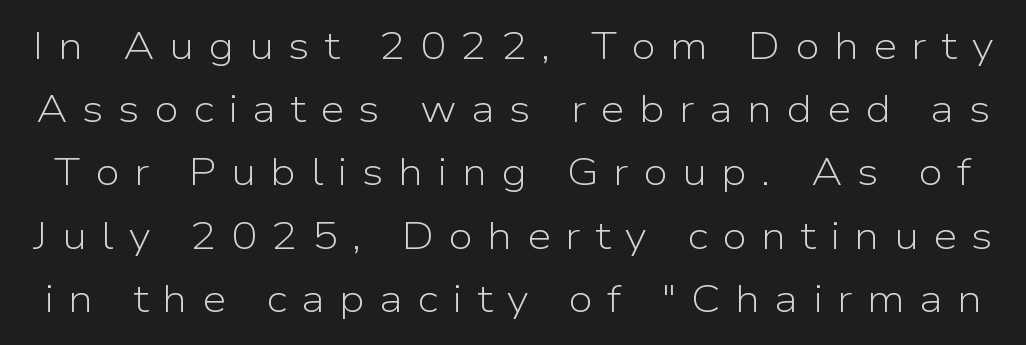
The horizontal fit of the characters is loose and conspicuously gappy. Leading: standard. Italic? Not at all — the glyphs are vertical. Letterform terminals end flat and unadorned throughout the passage.
